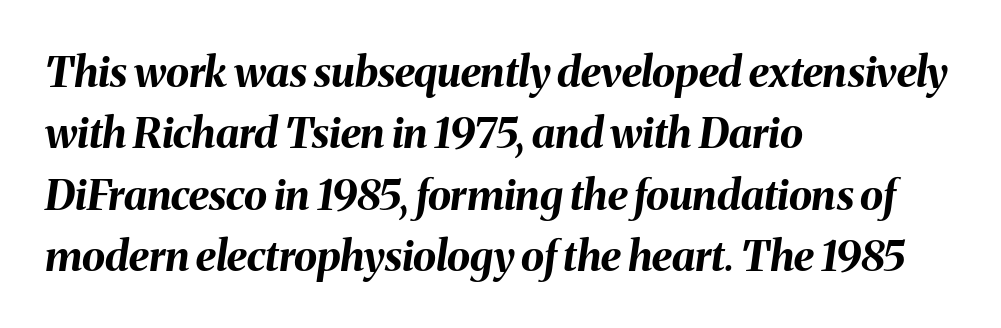
The rendering uses a bold face; every stroke is thick and dark. Nobody touched the tracking dial on this one. No word sits above an underline. Italic: yes, the glyphs are oblique. Which margin do the lines hug? The left one — the right edge is uneven.
